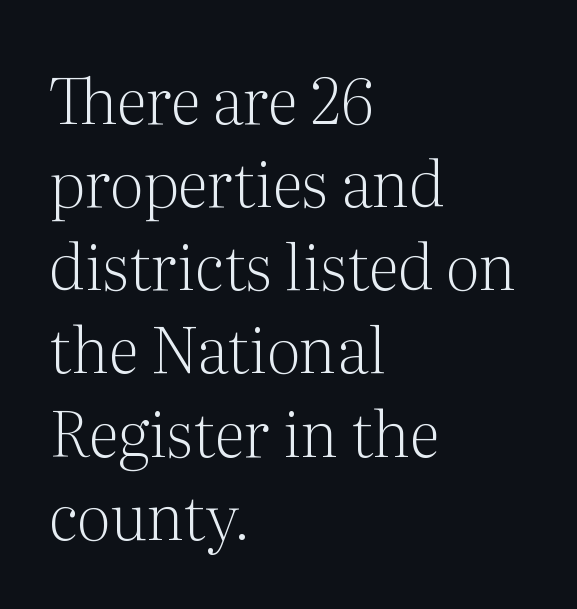
Regarding serifs, this sample has them. These lines sit exactly where default settings would place them. Here the designer chose a conventional face with non-uniform glyph widths. Where is the straight margin? On the left. Anything drawn beneath the words? Only blank space. Vertical stems look standard width or narrower in stroke.
